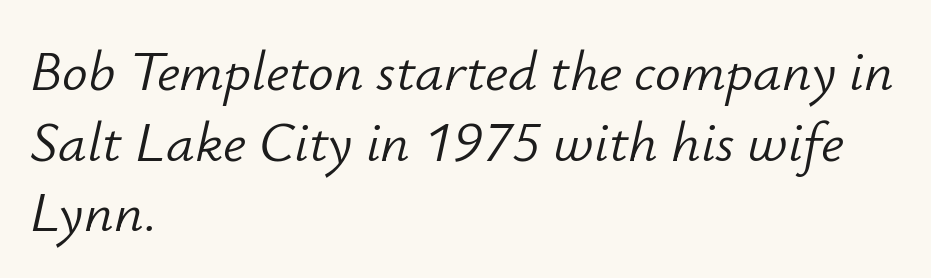
Does extra space separate the letters? No, they use regular spacing. Weight class: somewhere from thin through regular. It's the slanting kind of type. These lines are rendered in a variable-pitch font. If you drew a ruler down the left edge, every line would touch it. Rule under the text: the space is simply empty.
